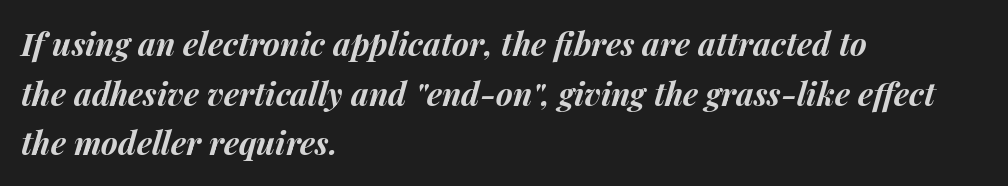
{"italic": "yes", "lean": "right", "slant_degrees": 14, "bold": "yes", "weight": "bold", "width": "normal", "stroke_contrast": "medium", "x_height": "medium", "monospaced": "no", "underline": "no", "align": "left", "line_spacing": "normal", "line_spacing_ratio": 1.55, "letter_spacing": "normal", "letter_spacing_em": 0.0, "glyph_px": 32}
